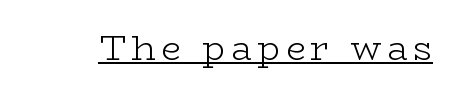
{"serif": "yes", "italic": "no", "bold": "no", "weight": "light", "width": "wide", "stroke_contrast": "low", "x_height": "medium", "monospaced": "no", "underline": "yes", "glyph_px": 35}
